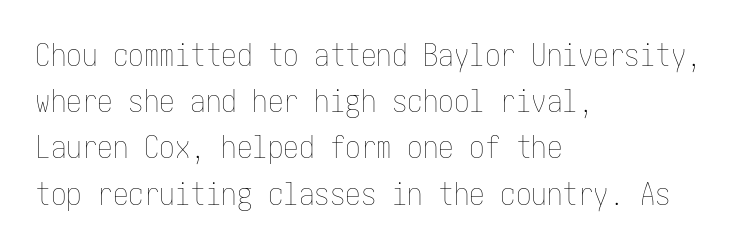
The image shows 31 px thin, condensed type, upright; set left-aligned, normal line spacing (1.49x), normal letter spacing, not underlined; low stroke contrast and a medium x-height.
